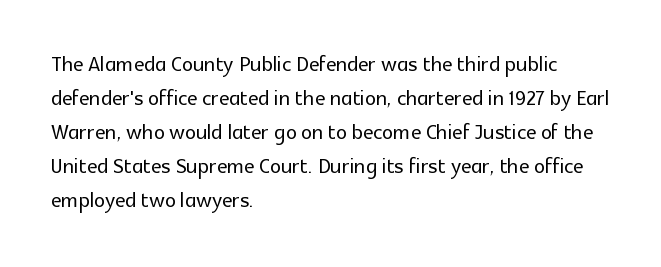
The passage shown has conventional tracking throughout. The baseline area is clear. Serif or sans? Sans — the stroke terminals are bare. Varying glyph widths throughout — classic text-font behaviour.
